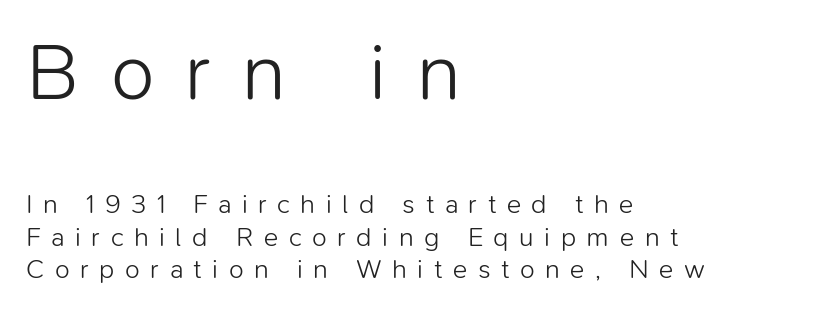
The image shows 80 px light sans-serif type, upright; set left-aligned, line spacing 1.22x, unusually wide letter spacing (+0.39 em), not underlined; the first (top) block is 2.96x larger; low stroke contrast and a medium x-height.
